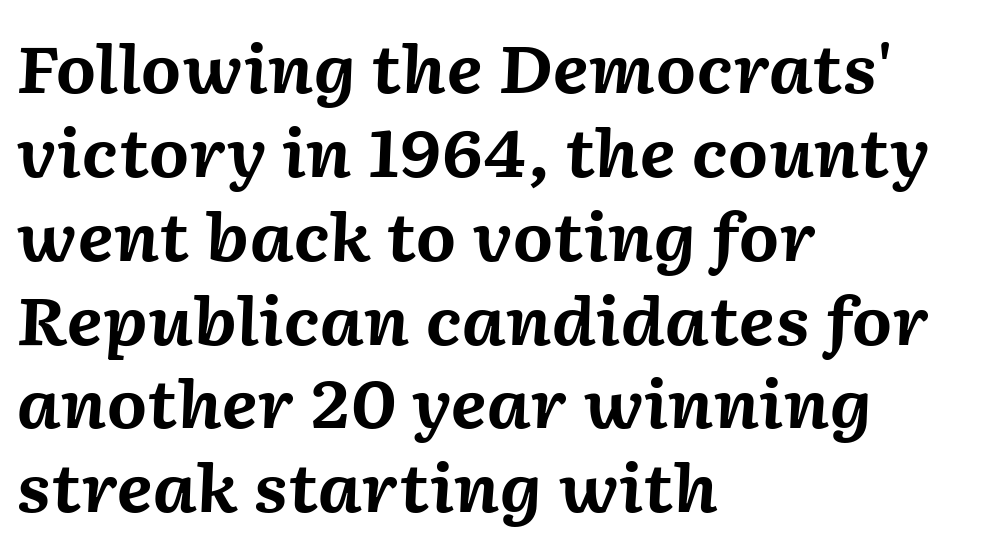
The image shows 65 px bold type, italic (leaning right); set left-aligned, normal line spacing (1.29x), normal letter spacing, not underlined; medium stroke contrast and a medium x-height.
